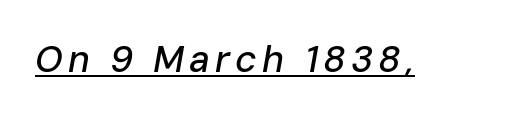
This is oblique type, the kind used for emphasis or titles. The passage shown is underscored from start to finish. Each letter keeps its own natural width here, so spacing adapts to shape.
